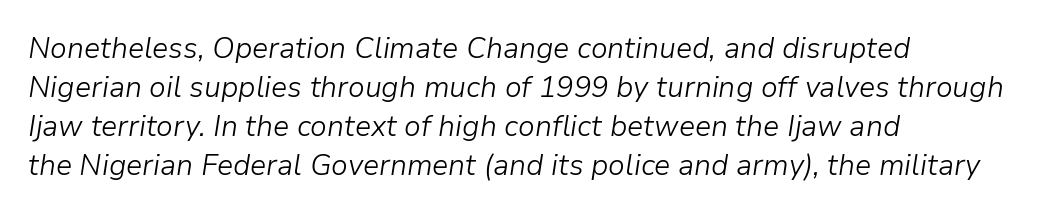
Q: Is the text bold? A: No.
Q: Is the text italic (slanted)? A: Yes, it leans right by about 9 degrees.
Q: Is the text underlined? A: No.
Q: How is the paragraph aligned? A: Left-aligned.
Q: Is the spacing between letters normal or unusually wide? A: Normal.
Q: Is the spacing between lines tight, normal or loose? A: Normal.
Q: Width (condensed, normal, or wide)? A: Normal.
Q: Stroke contrast? A: Low.
Q: x-height? A: Medium.
Q: Monospaced? A: No.
